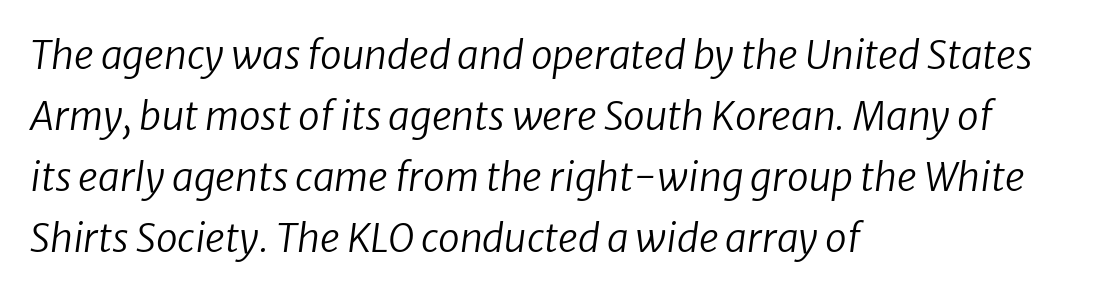
Q: Is the text bold? A: No.
Q: Is the text italic (slanted)? A: Yes, it leans right by about 8 degrees.
Q: Is the text underlined? A: No.
Q: How is the paragraph aligned? A: Left-aligned.
Q: Is the spacing between letters normal or unusually wide? A: Normal.
Q: Is the spacing between lines tight, normal or loose? A: Normal.
Q: Width (condensed, normal, or wide)? A: Normal.
Q: Stroke contrast? A: Low.
Q: x-height? A: Medium.
Q: Monospaced? A: No.
